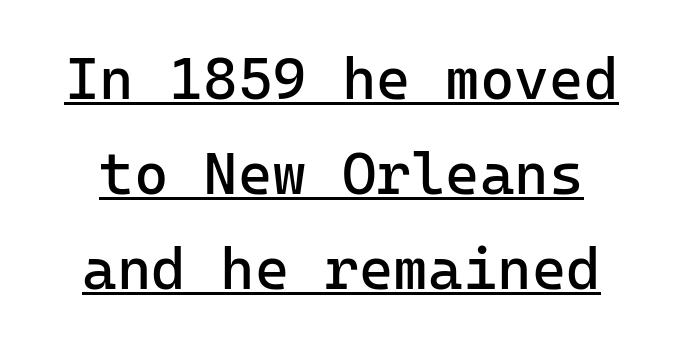
{"serif": "no", "italic": "no", "bold": "no", "weight": "regular", "width": "normal", "stroke_contrast": "low", "x_height": "medium", "monospaced": "yes", "underline": "yes", "line_spacing": "normal", "line_spacing_ratio": 1.61, "letter_spacing": "normal", "letter_spacing_em": 0.0, "glyph_px": 59}
